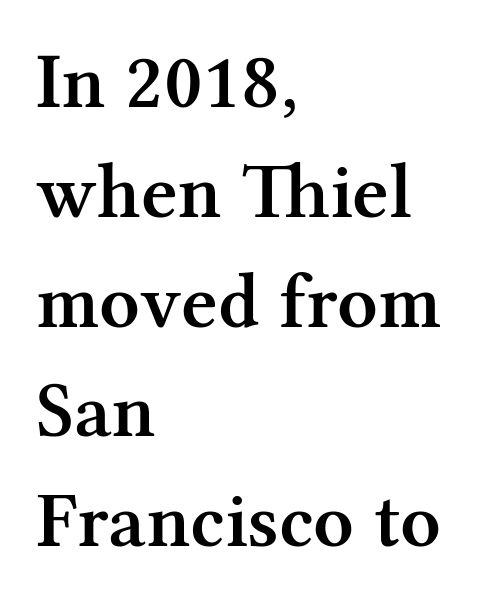
{"serif": "yes", "italic": "no", "bold": "semi", "weight": "semibold", "width": "normal", "stroke_contrast": "medium", "x_height": "medium", "monospaced": "no", "underline": "no", "align": "left", "line_spacing": "normal", "line_spacing_ratio": 1.39, "letter_spacing": "normal", "letter_spacing_em": 0.0, "glyph_px": 79}
